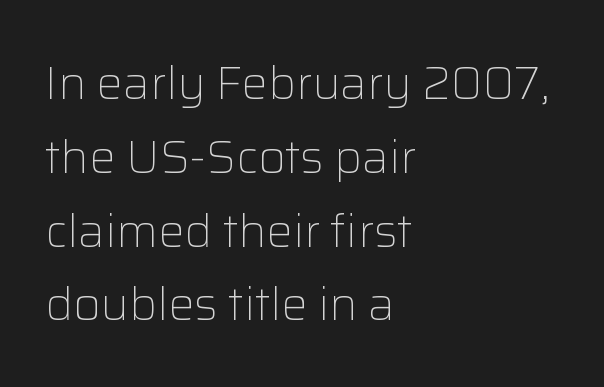
You can tell it's not italic because the verticals are truly vertical. The typeface has the unassuming heft of standard copy or less. Looks like regular typesetting: each glyph gets only the width it needs. The horizontal fit of the characters is conventional and even. Notice how the passage keeps a crisp vertical edge on the left only. The font family rendered here belongs to the sans-serif group.
